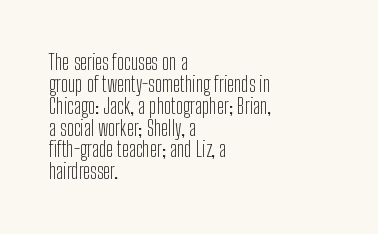
The lines in this sample share a left origin and differ only in where they stop. No extra tracking has been applied to these lines. Do the letters lean? They stand straight. No chunkiness to these letters — they're not bold. A clean baseline with only descenders dipping below it. The space between consecutive lines is stingy.
